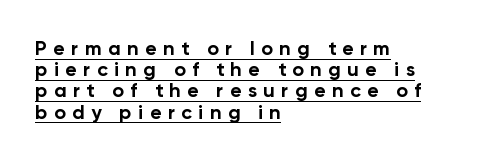
The image shows 20 px bold type, upright; set left-aligned, tight line spacing (1.06x), unusually wide letter spacing (+0.32 em), underlined.
